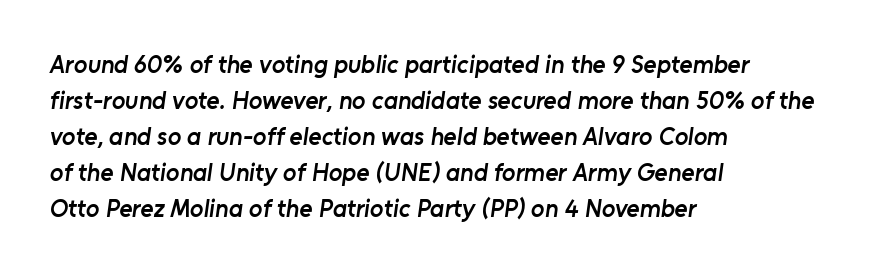
Q: Is the text bold? A: Semi-bold.
Q: Is the text underlined? A: No.
Q: How is the paragraph aligned? A: Left-aligned.
Q: Is the spacing between letters normal or unusually wide? A: Normal.
Q: Is the spacing between lines tight, normal or loose? A: Normal.
